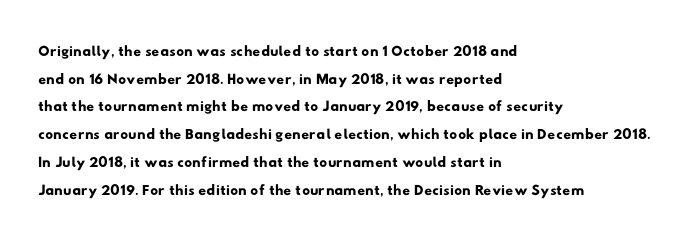
The image shows 22 px text type; set left-aligned, normal line spacing (1.26x), normal letter spacing, not underlined.
